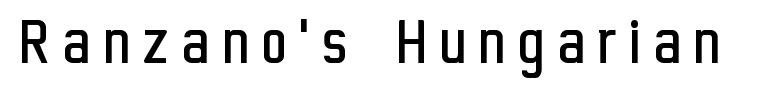
{"serif": "no", "italic": "no", "bold": "no", "weight": "regular", "width": "condensed", "stroke_contrast": "low", "x_height": "medium", "monospaced": "no", "underline": "no", "letter_spacing": "wide", "letter_spacing_em": 0.21, "glyph_px": 68}
